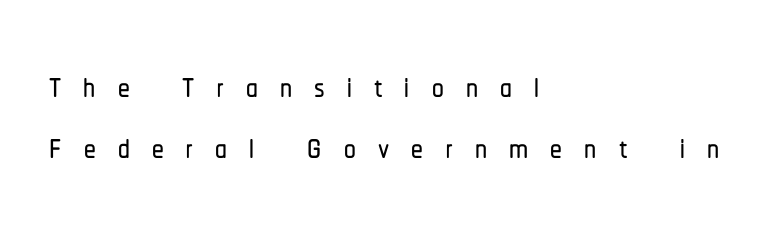
{"serif": "no", "italic": "no", "width": "condensed", "stroke_contrast": "low", "x_height": "medium", "monospaced": "no", "underline": "no", "align": "left", "line_spacing": "normal", "line_spacing_ratio": 1.29, "letter_spacing": "wide", "letter_spacing_em": 0.47, "glyph_px": 47}
